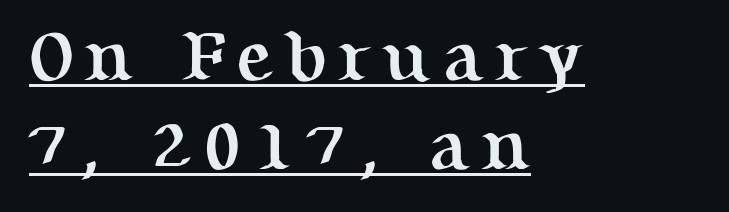
Q: Is the text bold? A: Yes.
Q: Is the text italic (slanted)? A: No, it is upright.
Q: Is the typeface a serif or a sans-serif typeface? A: Serif.
Q: Is the text underlined? A: Yes.
Q: How is the paragraph aligned? A: Left-aligned.
Q: Is the spacing between lines tight, normal or loose? A: Normal.
Q: Width (condensed, normal, or wide)? A: Normal.
Q: Stroke contrast? A: Medium.
Q: x-height? A: Medium.
Q: Monospaced? A: No.
